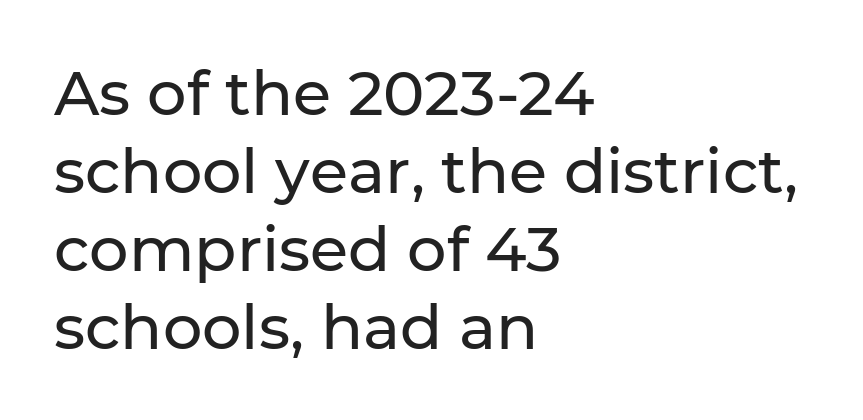
Q: Is the text italic (slanted)? A: No, it is upright.
Q: Is the typeface a serif or a sans-serif typeface? A: Sans-serif.
Q: Is the text underlined? A: No.
Q: How is the paragraph aligned? A: Left-aligned.
Q: Is the spacing between letters normal or unusually wide? A: Normal.
Q: Is the spacing between lines tight, normal or loose? A: Normal.
Q: Width (condensed, normal, or wide)? A: Normal.
Q: Stroke contrast? A: Low.
Q: x-height? A: Medium.
Q: Monospaced? A: No.
